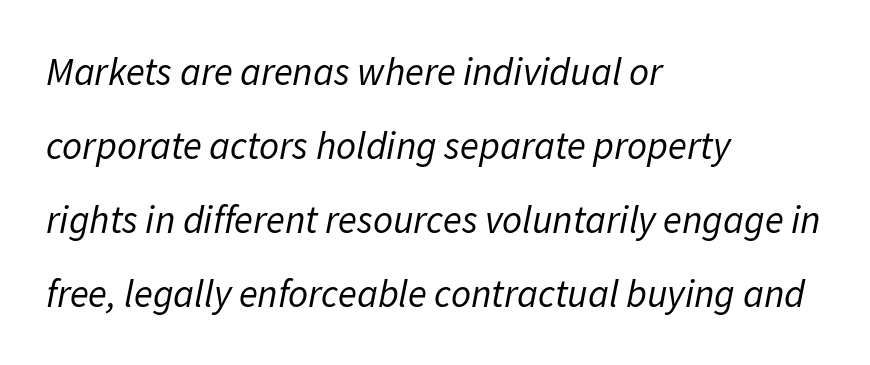
{"italic": "yes", "lean": "right", "slant_degrees": 11, "bold": "no", "weight": "regular", "width": "normal", "stroke_contrast": "low", "x_height": "medium", "monospaced": "no", "underline": "no", "align": "left", "line_spacing": "loose", "line_spacing_ratio": 1.9, "letter_spacing": "normal", "letter_spacing_em": 0.0, "glyph_px": 39}
